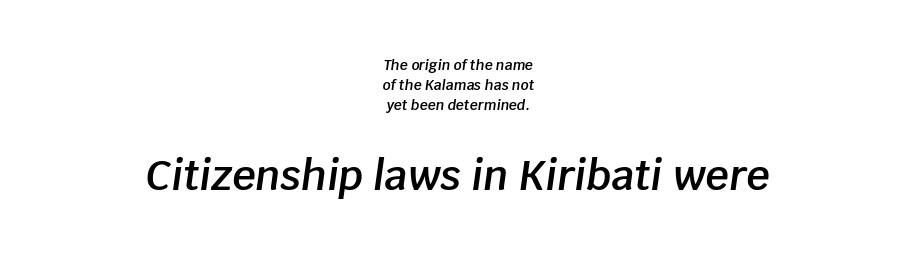
Q: Is the text bold? A: Semi-bold.
Q: Is the text italic (slanted)? A: Yes, it leans right by about 8 degrees.
Q: Is the text underlined? A: No.
Q: How is the paragraph aligned? A: Centered.
Q: Is the spacing between letters normal or unusually wide? A: Normal.
Q: Is the spacing between lines tight, normal or loose? A: Normal.
Q: Which block of text is set in a larger size, the first (top) or the second (bottom)? A: The second (bottom) one.
Q: Width (condensed, normal, or wide)? A: Normal.
Q: Stroke contrast? A: Low.
Q: x-height? A: Large.
Q: Monospaced? A: No.
